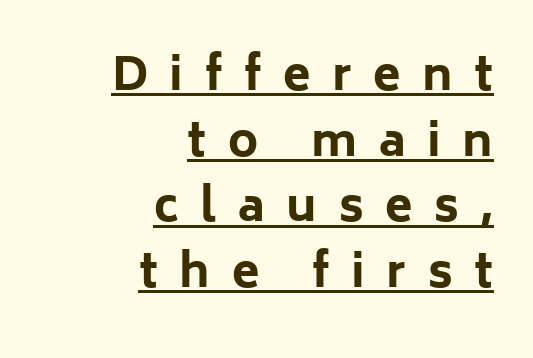
Q: Is the text bold? A: Yes.
Q: Is the text italic (slanted)? A: No, it is upright.
Q: Is the typeface a serif or a sans-serif typeface? A: Sans-serif.
Q: Is the text underlined? A: Yes.
Q: How is the paragraph aligned? A: Right-aligned.
Q: Is the spacing between letters normal or unusually wide? A: Unusually wide.
Q: Is the spacing between lines tight, normal or loose? A: Normal.
Q: Width (condensed, normal, or wide)? A: Normal.
Q: Stroke contrast? A: Low.
Q: x-height? A: Medium.
Q: Monospaced? A: No.
